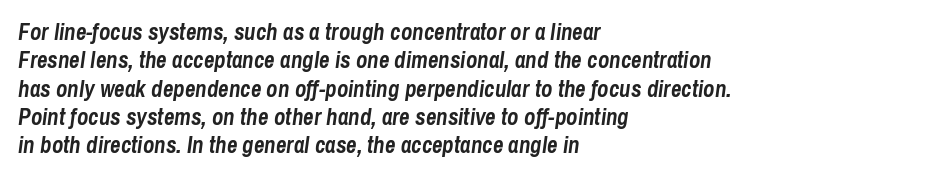
{"italic": "yes", "lean": "right", "slant_degrees": 8, "bold": "yes", "underline": "no", "align": "left", "line_spacing_ratio": 1.23, "letter_spacing": "normal", "letter_spacing_em": 0.0, "glyph_px": 23}
